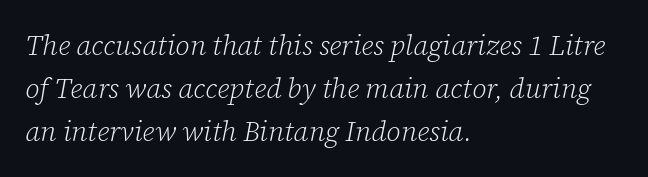
The vertical gap from one line to the next is medium. A typesetter would mark this as italic. You could not count columns in this text — the font is proportionally spaced. The weight would be labelled regular, book, light, or lighter still. Honestly, there is no underline to notice here at all.
